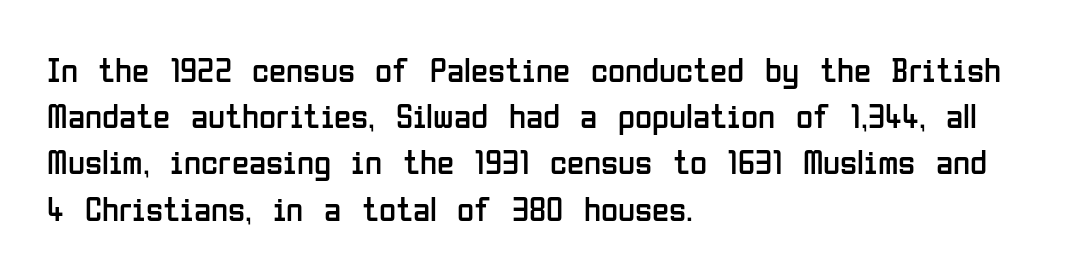
{"serif": "no", "italic": "no", "bold": "no", "weight": "regular", "width": "condensed", "stroke_contrast": "low", "x_height": "medium", "monospaced": "no", "underline": "no", "align": "left", "line_spacing": "normal", "line_spacing_ratio": 1.32, "letter_spacing": "normal", "letter_spacing_em": 0.0, "glyph_px": 35}
